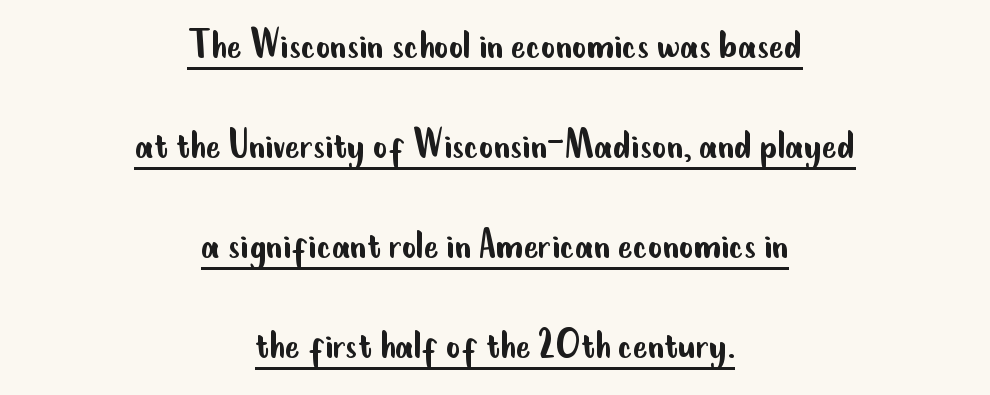
Q: Is the text bold? A: No.
Q: Is the text italic (slanted)? A: No, it is upright.
Q: Is the typeface a serif or a sans-serif typeface? A: Sans-serif.
Q: Is the text underlined? A: Yes.
Q: How is the paragraph aligned? A: Centered.
Q: Is the spacing between letters normal or unusually wide? A: Normal.
Q: Is the spacing between lines tight, normal or loose? A: Loose.
Q: Width (condensed, normal, or wide)? A: Condensed.
Q: Stroke contrast? A: Low.
Q: x-height? A: Small.
Q: Monospaced? A: No.
